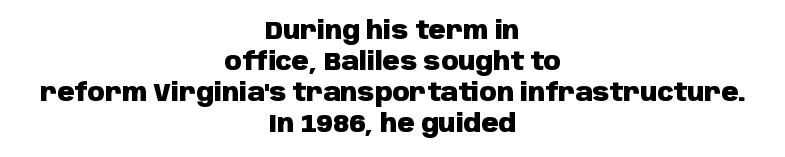
{"italic": "no", "bold": "yes", "underline": "no", "align": "center", "line_spacing": "normal", "line_spacing_ratio": 1.29, "letter_spacing": "normal", "letter_spacing_em": 0.0, "glyph_px": 24}
